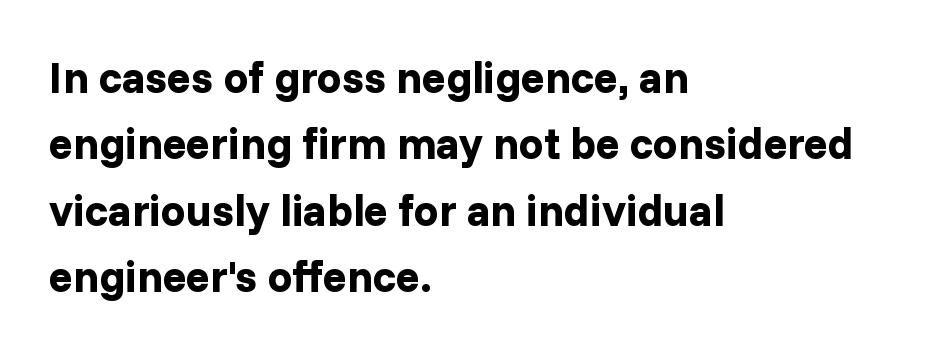
Q: Is the text bold? A: Yes.
Q: Is the text italic (slanted)? A: No, it is upright.
Q: Is the typeface a serif or a sans-serif typeface? A: Sans-serif.
Q: Is the text underlined? A: No.
Q: How is the paragraph aligned? A: Left-aligned.
Q: Is the spacing between letters normal or unusually wide? A: Normal.
Q: Is the spacing between lines tight, normal or loose? A: Normal.
Q: Width (condensed, normal, or wide)? A: Normal.
Q: Stroke contrast? A: Low.
Q: x-height? A: Medium.
Q: Monospaced? A: No.
